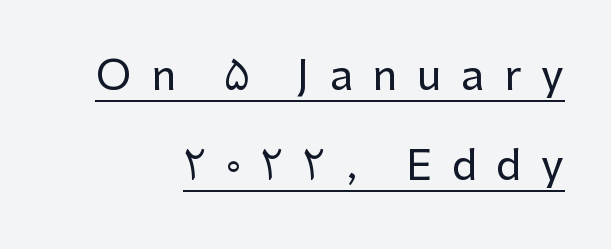
Q: Is the text italic (slanted)? A: No, it is upright.
Q: Is the typeface a serif or a sans-serif typeface? A: Sans-serif.
Q: Is the text underlined? A: Yes.
Q: How is the paragraph aligned? A: Right-aligned.
Q: Is the spacing between letters normal or unusually wide? A: Unusually wide.
Q: Is the spacing between lines tight, normal or loose? A: Loose.
Q: Width (condensed, normal, or wide)? A: Normal.
Q: Stroke contrast? A: Low.
Q: x-height? A: Medium.
Q: Monospaced? A: No.
